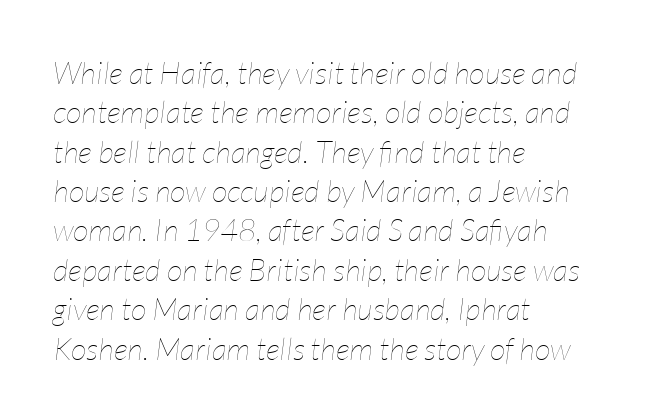
A typesetter would call this proportional, since set widths differ per character. The passage shown leans; its letterforms are oblique. The block of text has a typical density, with ordinary space between rows. Check the space under the baseline: it is left empty. A quiet, ordinary-to-light weight characterises the typeface. The ragged edge is on the right, which tells us the setting is flush left.
